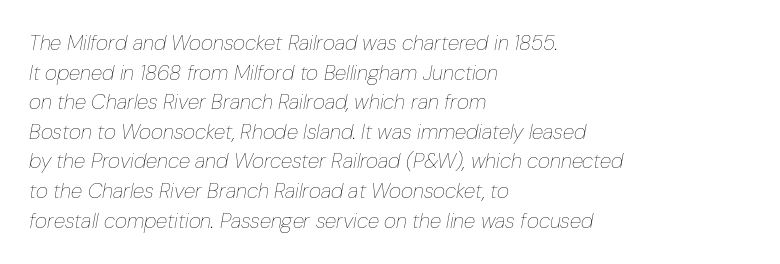
Q: Is the text bold? A: No.
Q: Is the text italic (slanted)? A: Yes, it leans right by about 10 degrees.
Q: Is the text underlined? A: No.
Q: How is the paragraph aligned? A: Left-aligned.
Q: Is the spacing between letters normal or unusually wide? A: Normal.
Q: Is the spacing between lines tight, normal or loose? A: Normal.
